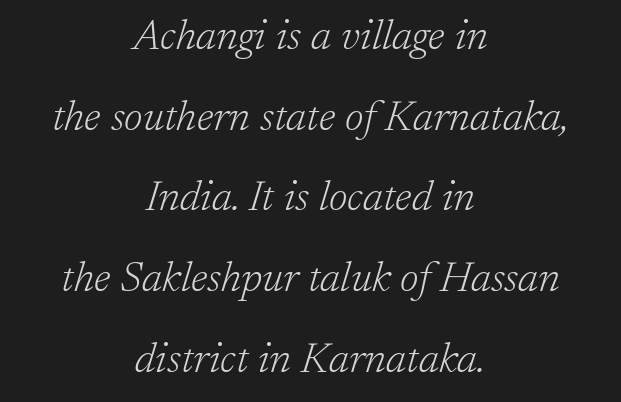
Letter spacing: default. Interline gaps are noticeably wide in this sample. Weight class: somewhere from thin through regular. Anything drawn beneath the words? Only blank space. Note: serifs present on the glyphs.
